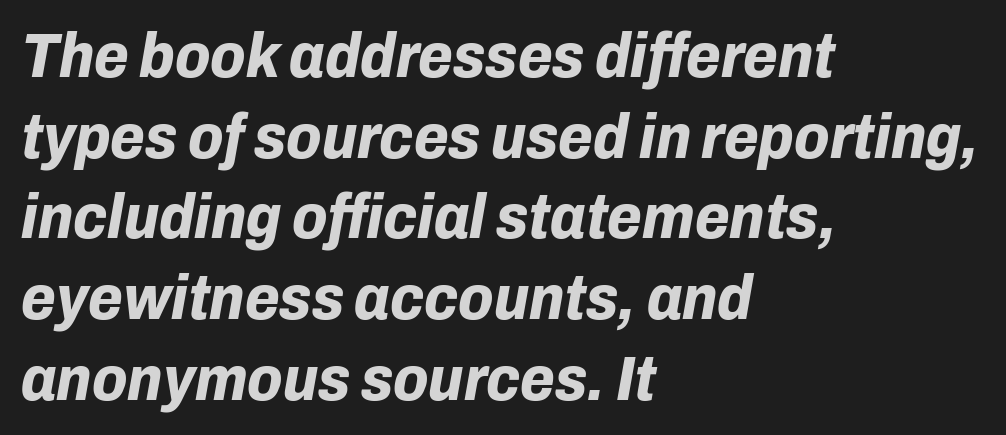
The letters advance in unequal steps, a hallmark of proportional type. Each glyph is drawn with heavy, bold strokes. The compositor pushed each line to the left boundary. The whole block is typeset with a tilt. Characters follow at the spacing the type designer built in. Lines of text with bare space underneath.
